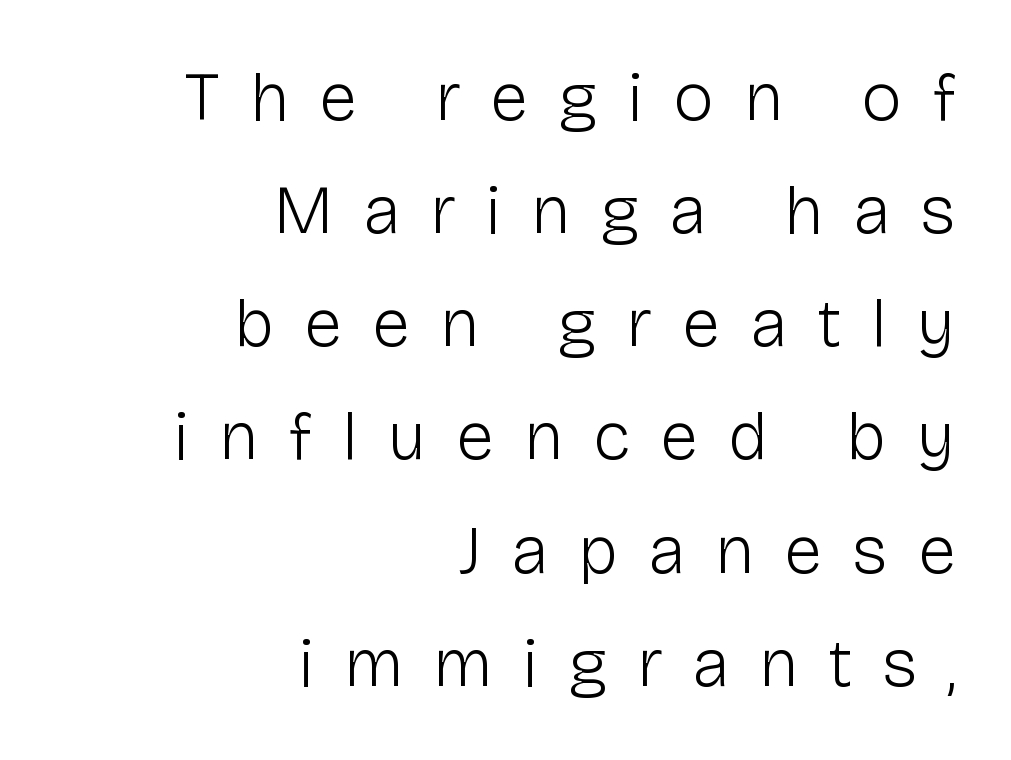
{"serif": "no", "italic": "no", "bold": "no", "weight": "light", "width": "normal", "stroke_contrast": "low", "x_height": "medium", "monospaced": "no", "underline": "no", "align": "right", "line_spacing": "normal", "line_spacing_ratio": 1.64, "letter_spacing": "wide", "letter_spacing_em": 0.43, "glyph_px": 69}
